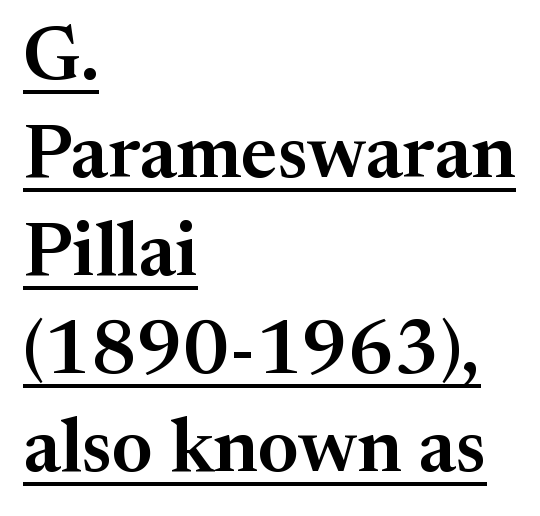
Q: Is the text italic (slanted)? A: No, it is upright.
Q: Is the typeface a serif or a sans-serif typeface? A: Serif.
Q: Is the text underlined? A: Yes.
Q: How is the paragraph aligned? A: Left-aligned.
Q: Is the spacing between letters normal or unusually wide? A: Normal.
Q: Is the spacing between lines tight, normal or loose? A: Normal.
Q: Width (condensed, normal, or wide)? A: Normal.
Q: Stroke contrast? A: Medium.
Q: x-height? A: Medium.
Q: Monospaced? A: No.
